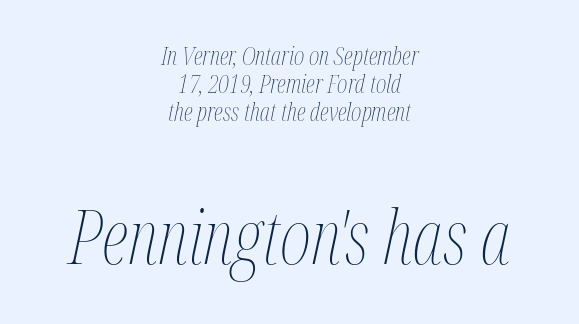
Centered paragraph, ragged on both sides. Here the designer chose a conventional face with non-uniform glyph widths. The area under the type is left untouched. This layout puts the modest block above and the oversized block below. Nobody touched the tracking dial on this one. Stems here are at most as thick as an everyday book face.
